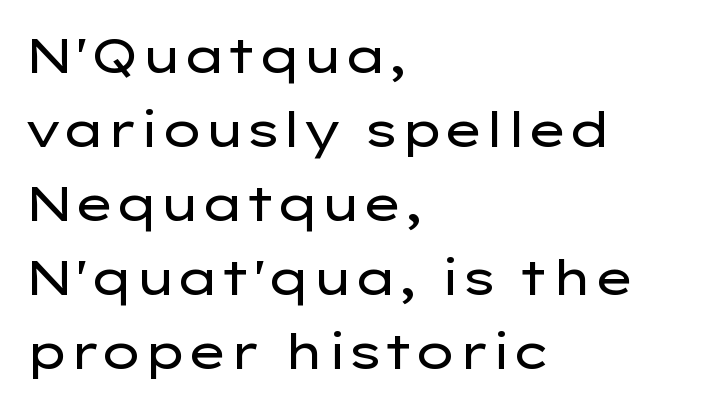
A student would call this left alignment; a typographer would say flush left, rag right. Do the characters align in a grid? No, the font is proportional. The text was rendered using a sans face with plain stroke endings. In terms of letterspacing, this is plain default setting.
